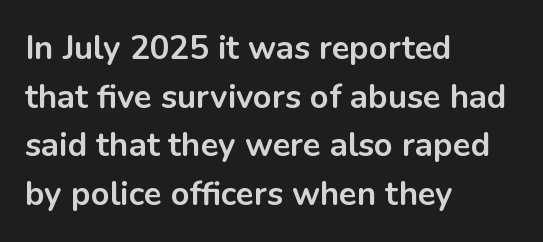
Note: no serifs on the glyphs. The letters stand straight up with perfectly vertical stems. Weight check: bold — yes, fully. The letters advance in unequal steps, a hallmark of proportional type.
